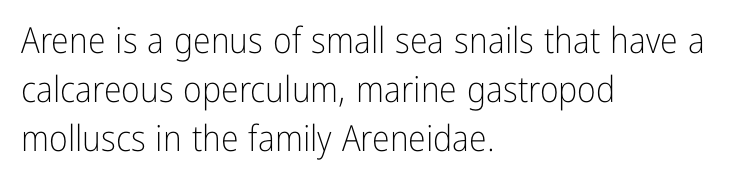
{"serif": "no", "italic": "no", "bold": "no", "weight": "light", "width": "condensed", "stroke_contrast": "low", "x_height": "medium", "monospaced": "no", "underline": "no", "align": "left", "line_spacing": "normal", "line_spacing_ratio": 1.36, "letter_spacing": "normal", "letter_spacing_em": 0.0, "glyph_px": 36}
